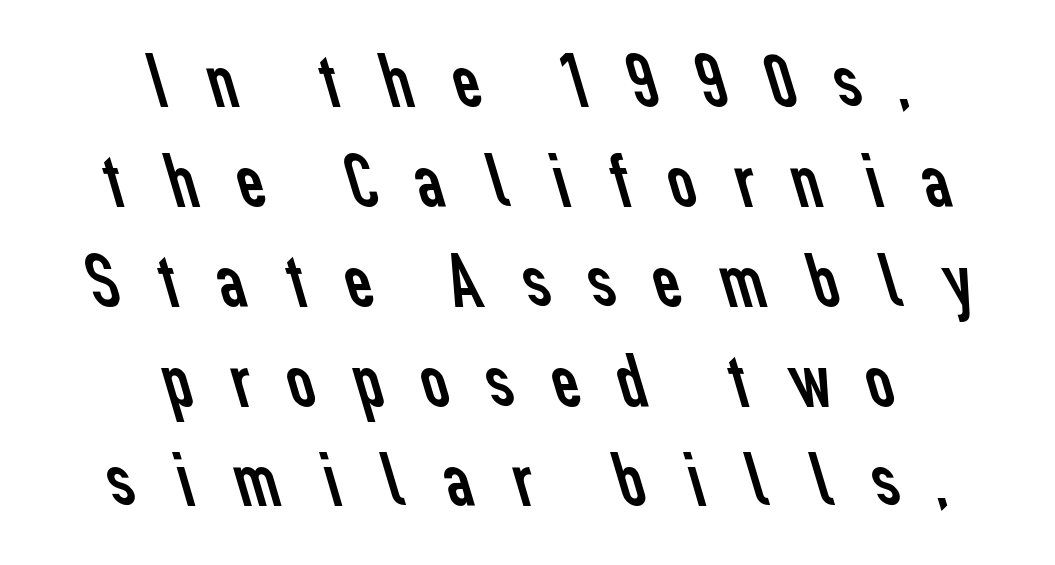
Q: Is the text bold? A: No.
Q: Is the typeface a serif or a sans-serif typeface? A: Sans-serif.
Q: Is the text underlined? A: No.
Q: How is the paragraph aligned? A: Centered.
Q: Is the spacing between letters normal or unusually wide? A: Unusually wide.
Q: Is the spacing between lines tight, normal or loose? A: Normal.
Q: Width (condensed, normal, or wide)? A: Normal.
Q: Stroke contrast? A: Low.
Q: x-height? A: Medium.
Q: Monospaced? A: No.
